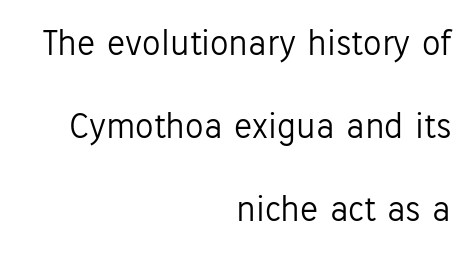
Q: Is the text bold? A: No.
Q: Is the text italic (slanted)? A: No, it is upright.
Q: Is the typeface a serif or a sans-serif typeface? A: Sans-serif.
Q: Is the text underlined? A: No.
Q: How is the paragraph aligned? A: Right-aligned.
Q: Is the spacing between letters normal or unusually wide? A: Normal.
Q: Is the spacing between lines tight, normal or loose? A: Loose.
Q: Width (condensed, normal, or wide)? A: Normal.
Q: Stroke contrast? A: Low.
Q: x-height? A: Medium.
Q: Monospaced? A: No.
